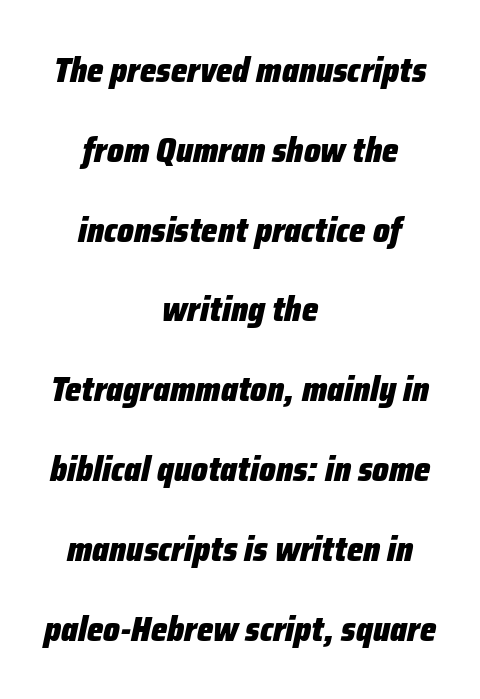
The rendering keeps characters at their native spacing. The specimen omits any rule beneath the text block's lines. Is this a fixed-width face? No — the glyphs have proportional, varying widths. Look at the stroke-to-counter ratio: heavy, a bold.
